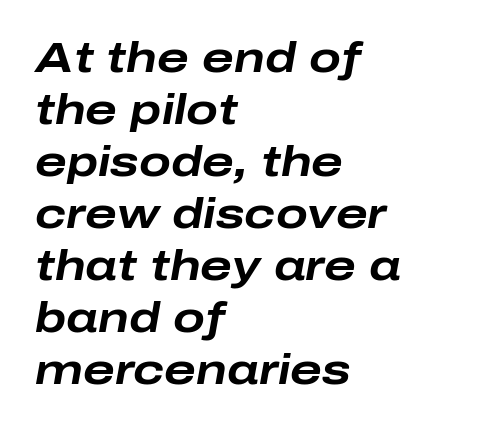
You could not count columns in this text — the font is proportionally spaced. Spacing between characters is what you'd get straight out of the box. Compared with a centered layout, this one pins lines to the left instead. Any mark beneath the type? The region is blank.
